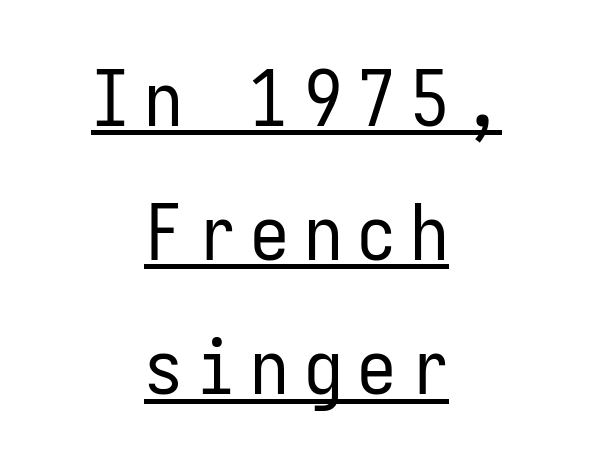
{"serif": "no", "italic": "no", "bold": "no", "weight": "regular", "width": "condensed", "stroke_contrast": "low", "x_height": "medium", "monospaced": "yes", "underline": "yes", "align": "center", "line_spacing_ratio": 1.72, "glyph_px": 78}
